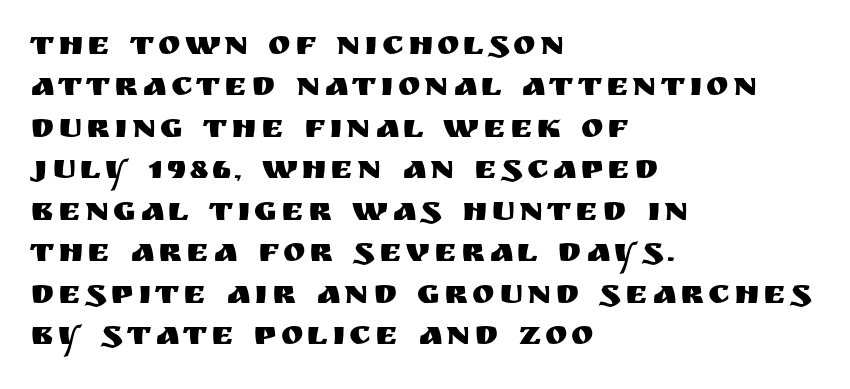
Glance below the letters and you will spot only blank space. Nope, no serifs anywhere on these letters. A classic flush-left, rag-right setting is used for this passage. The typography opts for an upright posture over an oblique one. Proportional: the letters do not fall into vertical columns.
